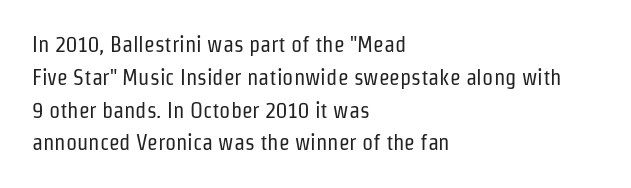
Descender tails drop into unmarked territory. Vertically, the passage feels balanced, rows spaced as you'd expect. The typesetter chose a ragged-right arrangement here. The typography opts for an upright posture over an oblique one. The rendering keeps characters at their native spacing. Stroke mass is kept to a normal reading level or below.
